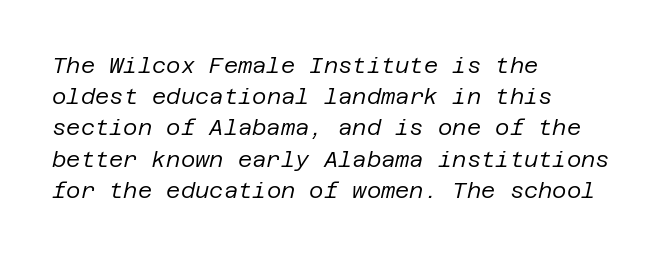
{"italic": "yes", "lean": "right", "slant_degrees": 12, "bold": "no", "underline": "no", "align": "left", "line_spacing": "normal", "line_spacing_ratio": 1.42, "letter_spacing": "normal", "letter_spacing_em": 0.0, "glyph_px": 22}
